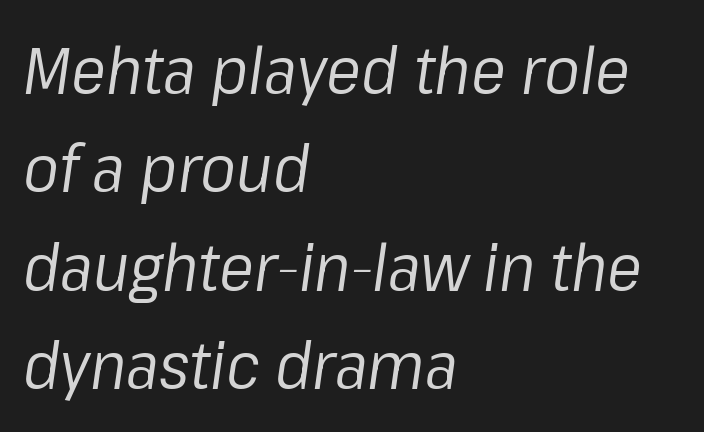
{"italic": "yes", "lean": "right", "slant_degrees": 8, "bold": "no", "weight": "regular", "width": "normal", "stroke_contrast": "low", "x_height": "medium", "monospaced": "no", "underline": "no", "align": "left", "line_spacing": "normal", "line_spacing_ratio": 1.49, "letter_spacing": "normal", "letter_spacing_em": 0.0, "glyph_px": 66}
